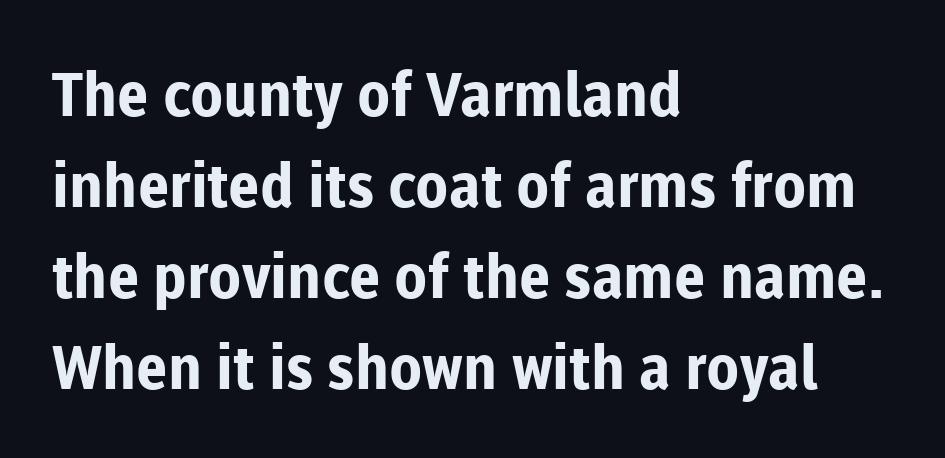
{"serif": "no", "italic": "no", "bold": "yes", "weight": "bold", "width": "normal", "stroke_contrast": "low", "x_height": "medium", "monospaced": "no", "underline": "no", "align": "left", "line_spacing": "normal", "line_spacing_ratio": 1.49, "letter_spacing": "normal", "letter_spacing_em": 0.0, "glyph_px": 61}
